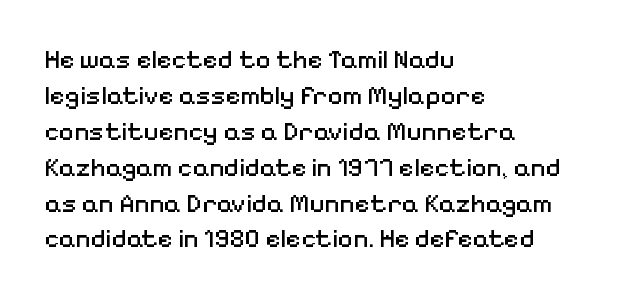
The image shows 26 px text type, upright; set left-aligned, normal line spacing (1.38x), normal letter spacing, not underlined.
